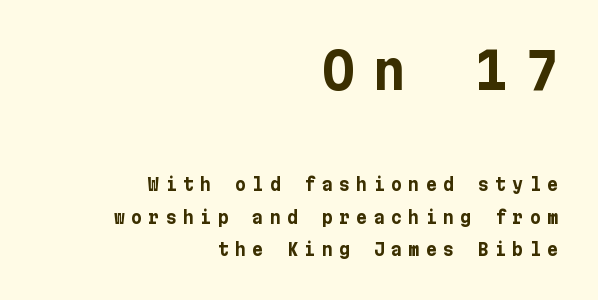
The image shows 50 px bold sans-serif type, upright; set right-aligned, line spacing 1.89x, unusually wide letter spacing (+0.37 em), not underlined; the first (top) block is 2.94x larger; low stroke contrast and a medium x-height.
